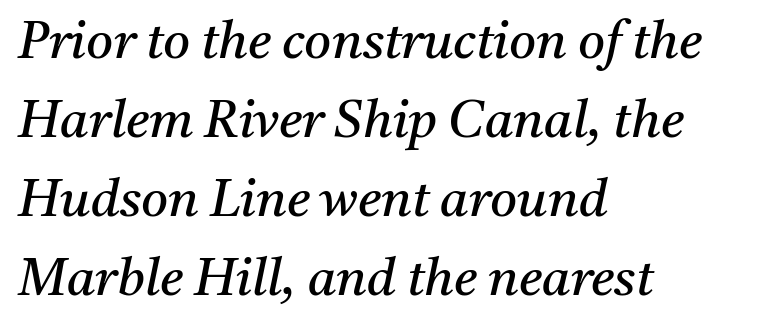
The baseline area is clear. Each letter keeps its own natural width here, so spacing adapts to shape. The letterforms sit at book weight or below. Line starts are locked; line ends wander.
